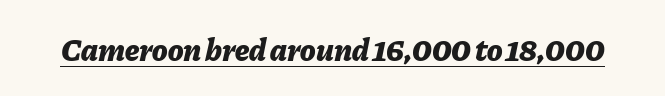
{"italic": "yes", "lean": "right", "slant_degrees": 11, "bold": "yes", "weight": "bold", "width": "normal", "stroke_contrast": "low", "x_height": "medium", "monospaced": "no", "underline": "yes", "letter_spacing": "normal", "letter_spacing_em": 0.0, "glyph_px": 32}
